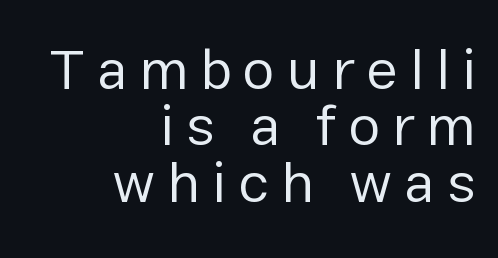
Are there feet on the stems? There aren't — it's a sans. In CSS terms this would be text-align: right. Stems here are at most as thick as an everyday book face. The passage shown has open, widely tracked lettering throughout. Each letter keeps its own natural width here, so spacing adapts to shape. Only glyphs here, with clear space below each row.
